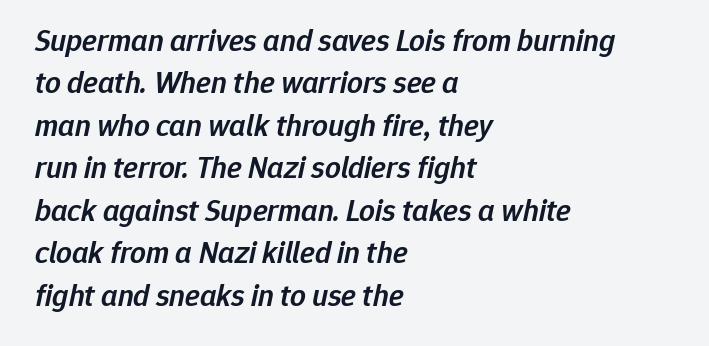
A semibold gives these letters moderate extra thickness, short of bold. A typesetter would mark this as italic. These lines are rendered in a variable-pitch font. The letters sit at their default tracking, neither squeezed nor spread.
